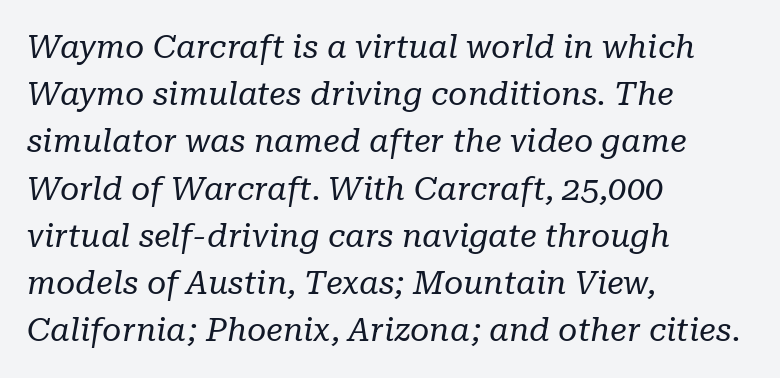
{"serif": "yes", "italic": "yes", "lean": "right", "slant_degrees": 10, "bold": "no", "weight": "regular", "width": "normal", "stroke_contrast": "low", "x_height": "medium", "monospaced": "no", "underline": "no", "align": "left", "line_spacing": "normal", "line_spacing_ratio": 1.43, "letter_spacing": "normal", "letter_spacing_em": 0.0, "glyph_px": 33}
